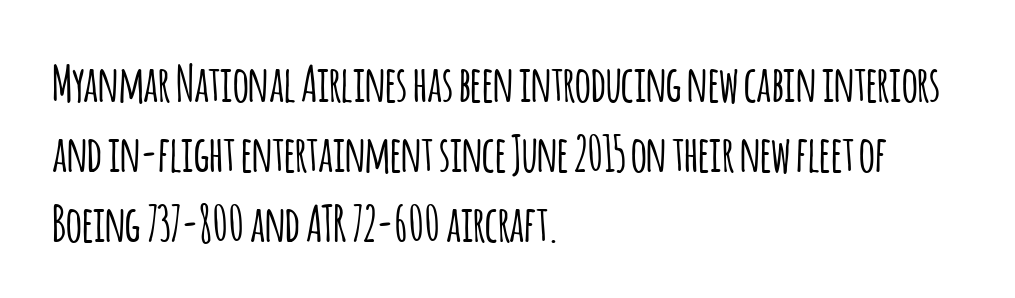
The image shows 50 px condensed sans-serif type, upright; set left-aligned, normal line spacing (1.4x), normal letter spacing, not underlined; low stroke contrast and a large x-height.
